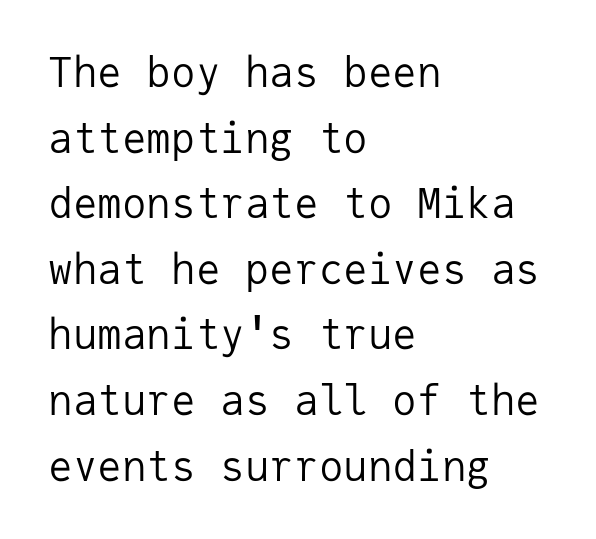
Does the type have serifs? No, each stem ends abruptly. Each row of text sits above clean, open space. The letters sit at their default tracking, neither squeezed nor spread. These glyphs show unthickened strokes, regular width or finer. The typesetter chose a ragged-right arrangement here. You could count columns in this text — the font is strictly monospaced.
